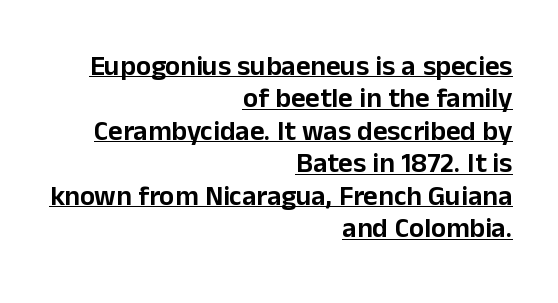
Q: Is the text italic (slanted)? A: No, it is upright.
Q: Is the typeface a serif or a sans-serif typeface? A: Sans-serif.
Q: Is the text underlined? A: Yes.
Q: How is the paragraph aligned? A: Right-aligned.
Q: Is the spacing between letters normal or unusually wide? A: Normal.
Q: Width (condensed, normal, or wide)? A: Normal.
Q: Stroke contrast? A: Low.
Q: x-height? A: Medium.
Q: Monospaced? A: No.
